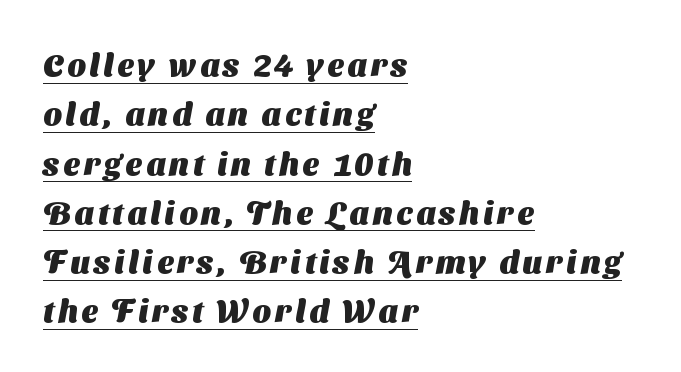
These lines are rendered in a variable-pitch font. The rendered words wear a rule along their underside. The passage shown stacks its lines at a standard gap. The face used here has the dense, thick strokes of a bold. The rendering shows plain stroke endings on the letterforms — a sans-serif design.
